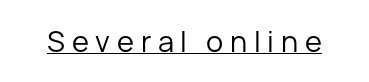
{"serif": "no", "italic": "no", "bold": "no", "weight": "regular", "width": "normal", "stroke_contrast": "low", "x_height": "medium", "monospaced": "no", "underline": "yes", "letter_spacing": "wide", "letter_spacing_em": 0.23, "glyph_px": 29}
